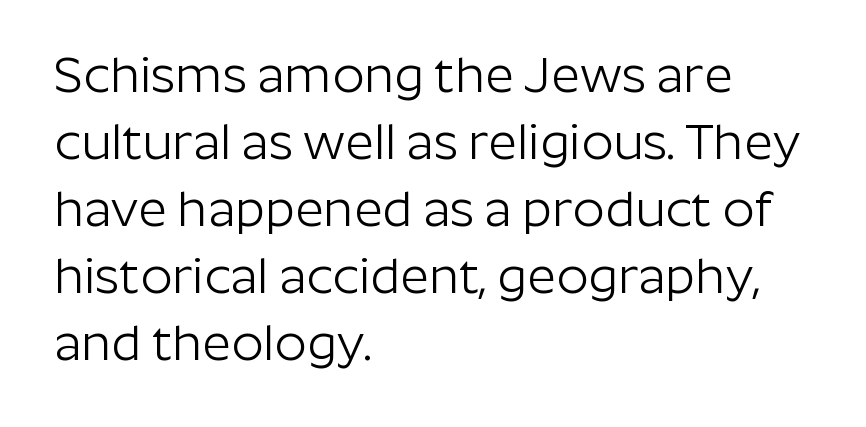
{"serif": "no", "italic": "no", "bold": "no", "weight": "light", "width": "normal", "stroke_contrast": "low", "x_height": "medium", "monospaced": "no", "underline": "no", "align": "left", "line_spacing": "normal", "line_spacing_ratio": 1.34, "letter_spacing": "normal", "letter_spacing_em": 0.0, "glyph_px": 50}
